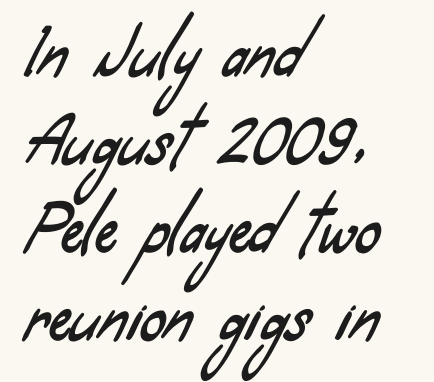
Q: Is the typeface a serif or a sans-serif typeface? A: Sans-serif.
Q: Is the text underlined? A: No.
Q: How is the paragraph aligned? A: Left-aligned.
Q: Is the spacing between letters normal or unusually wide? A: Normal.
Q: Is the spacing between lines tight, normal or loose? A: Normal.
Q: Width (condensed, normal, or wide)? A: Condensed.
Q: Stroke contrast? A: Low.
Q: x-height? A: Small.
Q: Monospaced? A: No.
